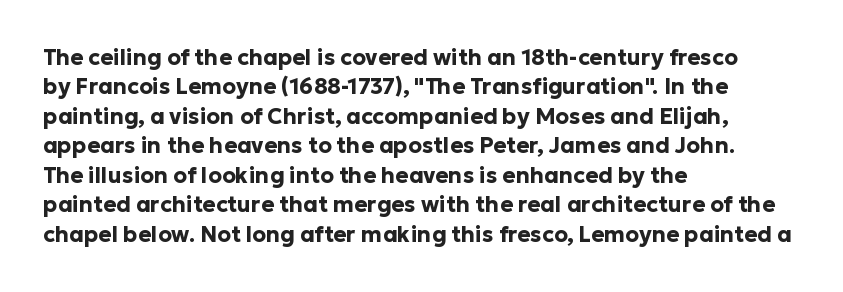
The image shows 22 px bold type, upright; set left-aligned, normal line spacing (1.34x), normal letter spacing, not underlined.
